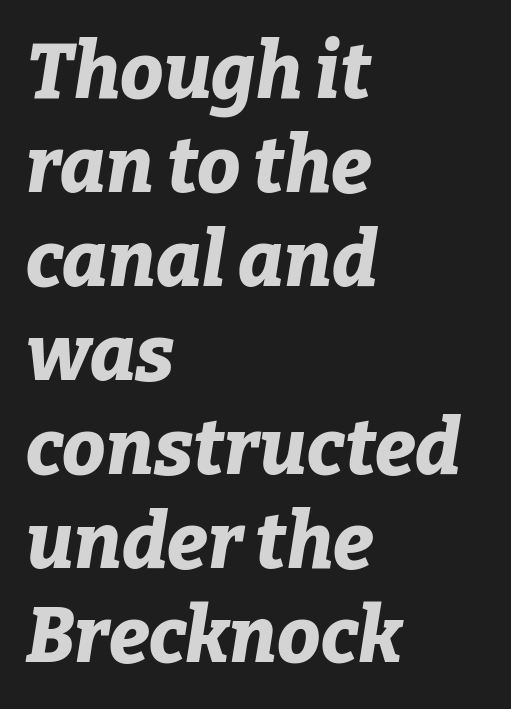
Characters follow at the spacing the type designer built in. The rendering applies a slant to the glyphs. The passage shown is typed in a proportional face where columns would drift. Pretty heavy lettering here — definitely bold. The specimen omits any rule beneath the text block's lines.
